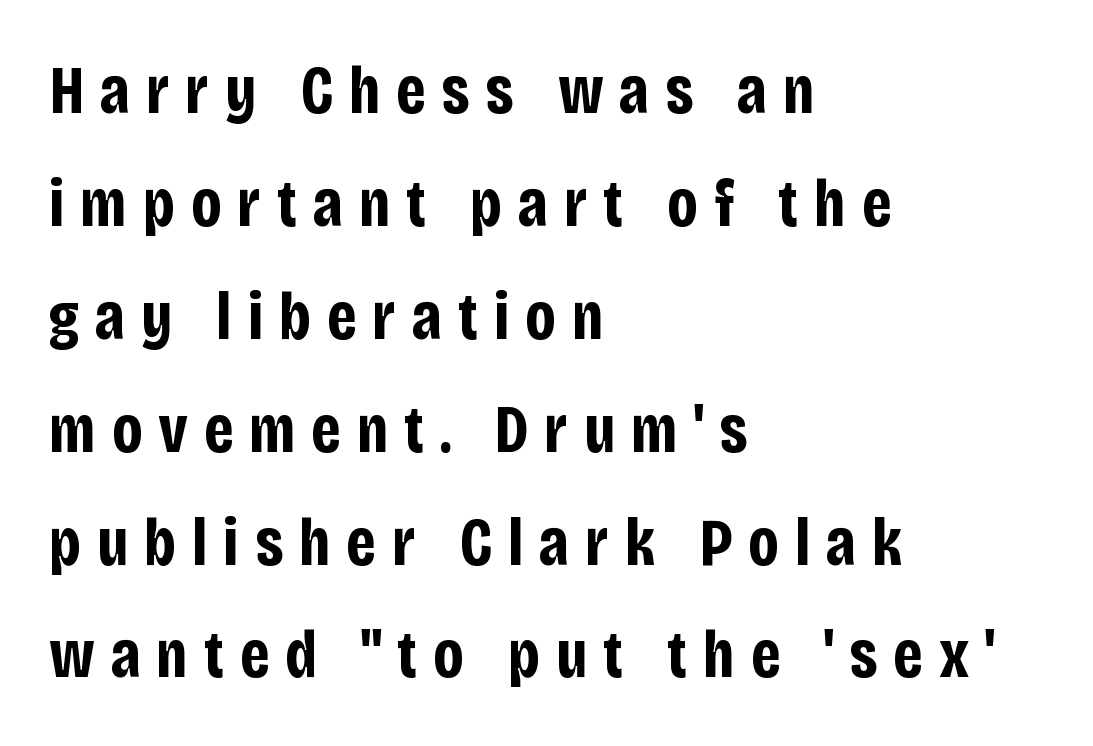
The image shows 68 px bold, condensed sans-serif type, upright; set left-aligned, normal line spacing (1.66x), unusually wide letter spacing (+0.23 em), not underlined; low stroke contrast and a large x-height.
